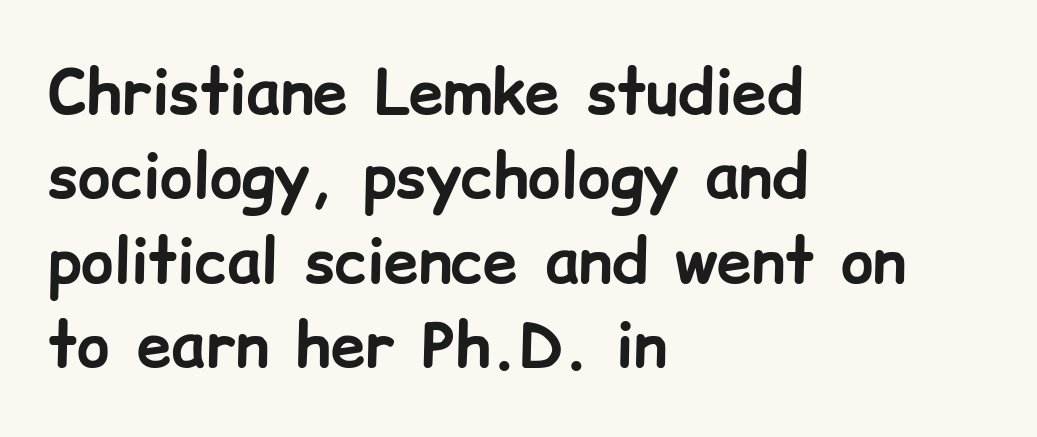
A full-strength bold gives these letters their thick strokes. The horizontal fit of the characters is conventional and even. When letters stand straight like this, we call the style roman or upright. Unmarked baselines from the first word to the last. Here the designer chose a conventional face with non-uniform glyph widths.
